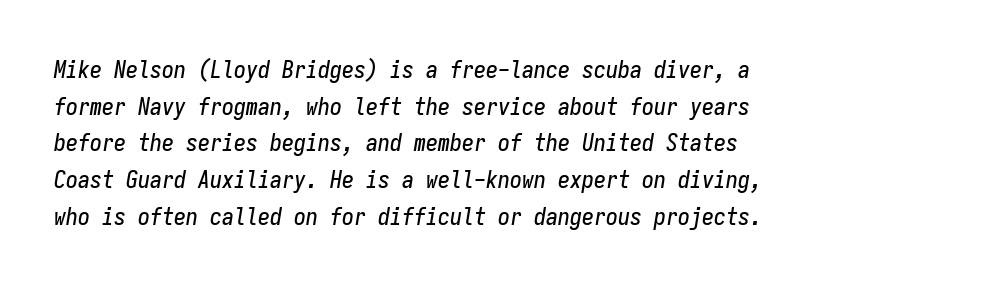
Decoration check: the copy has no underline. Regarding leading, the lines here are spaced in the standard way. Letter spacing: default. A student would call this left alignment; a typographer would say flush left, rag right.
